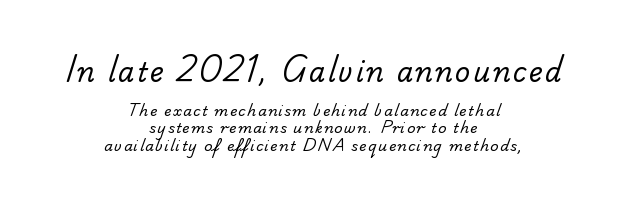
Q: Is the text bold? A: No.
Q: Is the text underlined? A: No.
Q: How is the paragraph aligned? A: Centered.
Q: Which block of text is set in a larger size, the first (top) or the second (bottom)? A: The first (top) one.
